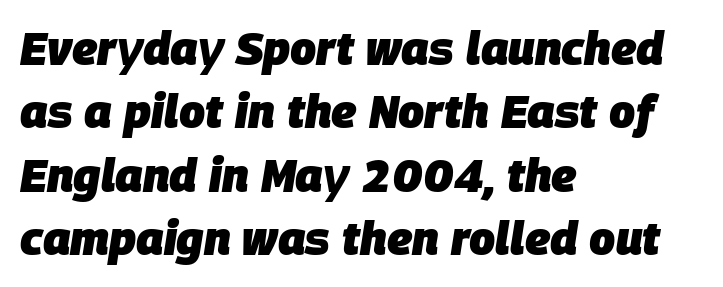
The image shows 46 px heavy type, italic (leaning right); set left-aligned, normal line spacing (1.38x), normal letter spacing, not underlined; low stroke contrast and a large x-height.
